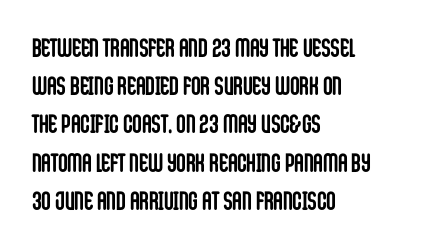
{"italic": "no", "bold": "yes", "underline": "no", "align": "left", "line_spacing": "normal", "line_spacing_ratio": 1.47, "letter_spacing": "normal", "letter_spacing_em": 0.0, "glyph_px": 26}
